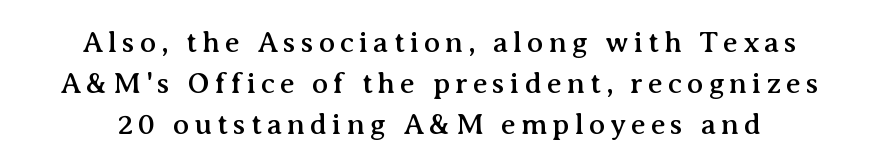
{"serif": "yes", "italic": "no", "width": "normal", "stroke_contrast": "medium", "x_height": "medium", "monospaced": "no", "underline": "no", "line_spacing": "normal", "line_spacing_ratio": 1.36, "glyph_px": 30}
